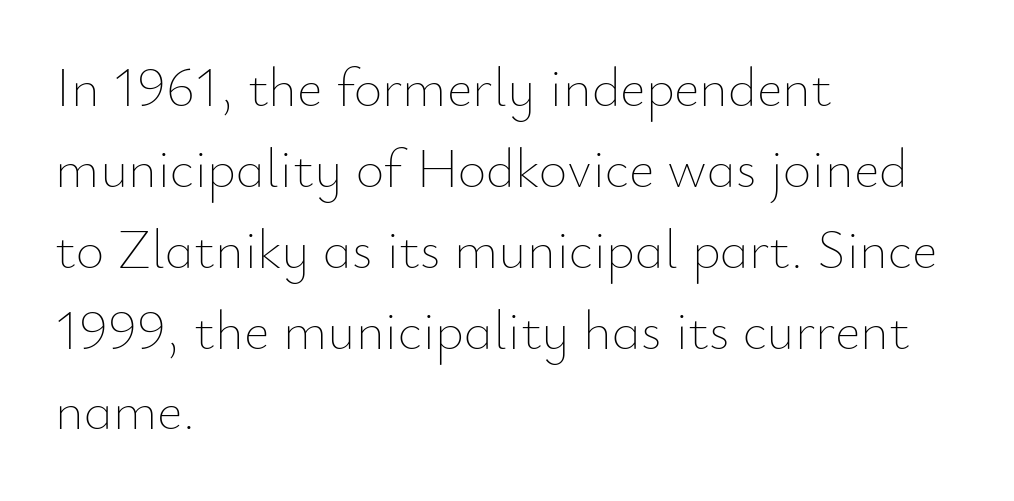
{"italic": "no", "bold": "no", "weight": "thin", "width": "normal", "stroke_contrast": "low", "x_height": "small", "monospaced": "no", "underline": "no", "align": "left", "line_spacing": "normal", "line_spacing_ratio": 1.47, "letter_spacing": "normal", "letter_spacing_em": 0.0, "glyph_px": 55}
